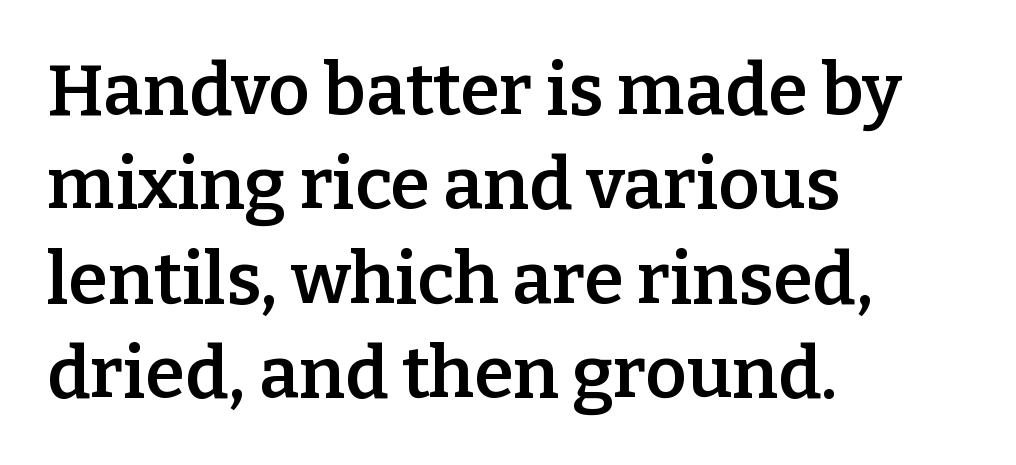
The image shows 72 px semibold serif type, upright; set left-aligned, normal line spacing (1.31x), normal letter spacing, not underlined; low stroke contrast and a medium x-height.
